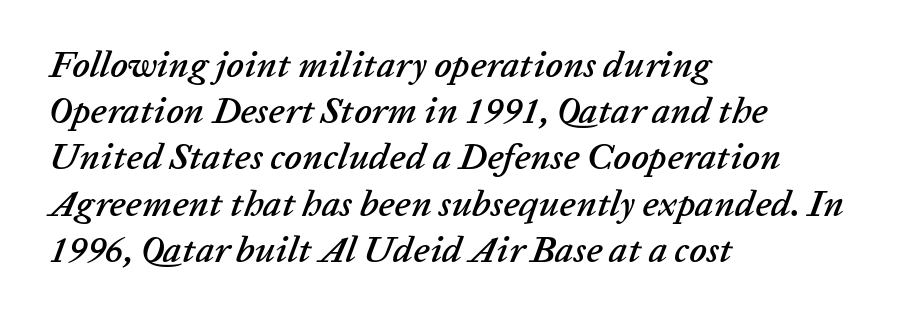
{"italic": "yes", "lean": "right", "slant_degrees": 20, "width": "normal", "stroke_contrast": "low", "x_height": "medium", "monospaced": "no", "underline": "no", "align": "left", "line_spacing": "normal", "line_spacing_ratio": 1.25, "letter_spacing": "normal", "letter_spacing_em": 0.0, "glyph_px": 37}
